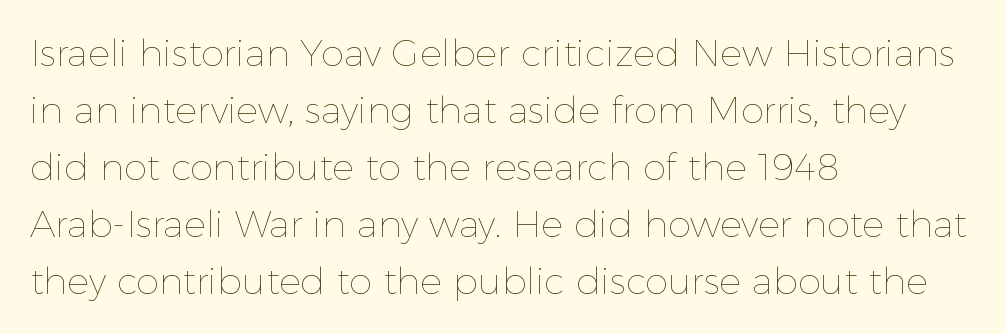
Where is the straight margin? On the left. Beneath every word, the page is bare. These glyphs show unthickened strokes, regular width or finer. You could call the tracking neutral — neither tight nor loose. Looks like regular typesetting: each glyph gets only the width it needs.
